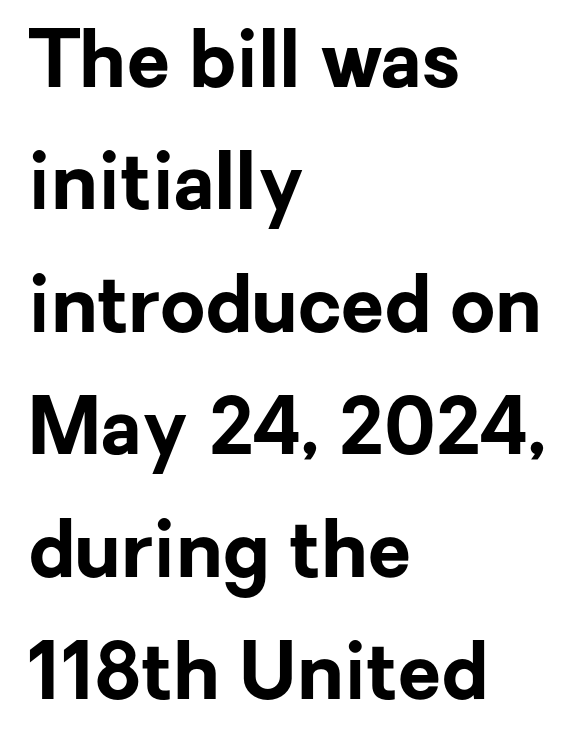
Heft: maximum for text — a bold. Which margin do the lines hug? The left one — the right edge is uneven. The letters stand upright; this is a roman face. The horizontal fit of the characters is conventional and even. The text was rendered using a sans face with plain stroke endings.
